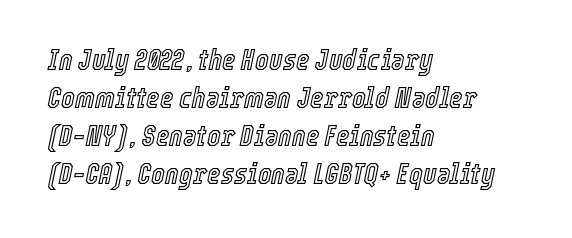
Q: Is the text italic (slanted)? A: Yes, it leans right by about 12 degrees.
Q: Is the text underlined? A: No.
Q: How is the paragraph aligned? A: Left-aligned.
Q: Is the spacing between letters normal or unusually wide? A: Normal.
Q: Is the spacing between lines tight, normal or loose? A: Normal.
Q: Width (condensed, normal, or wide)? A: Condensed.
Q: x-height? A: Medium.
Q: Monospaced? A: No.
